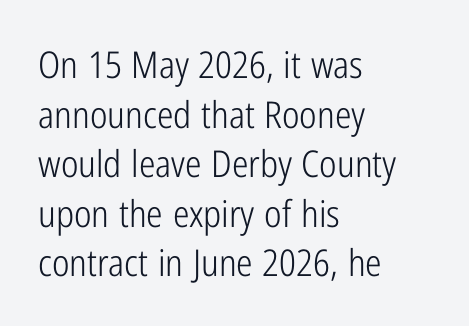
Q: Is the text bold? A: No.
Q: Is the text italic (slanted)? A: No, it is upright.
Q: Is the typeface a serif or a sans-serif typeface? A: Sans-serif.
Q: Is the text underlined? A: No.
Q: How is the paragraph aligned? A: Left-aligned.
Q: Is the spacing between letters normal or unusually wide? A: Normal.
Q: Is the spacing between lines tight, normal or loose? A: Normal.
Q: Width (condensed, normal, or wide)? A: Condensed.
Q: Stroke contrast? A: Low.
Q: x-height? A: Medium.
Q: Monospaced? A: No.
